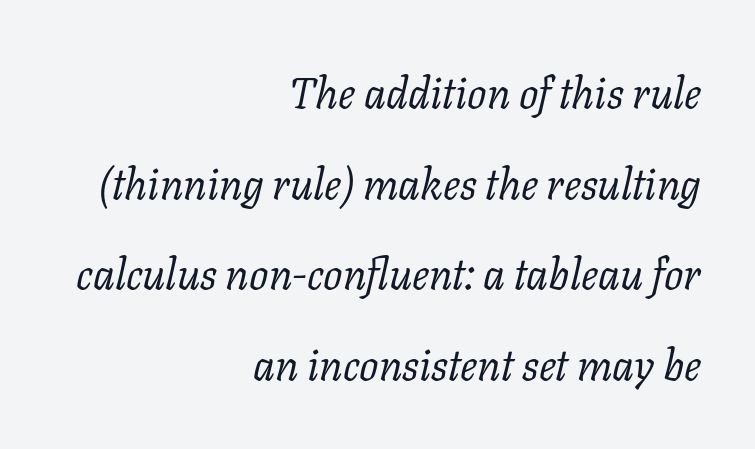
Do the characters align in a grid? No, the font is proportional. Check where the strokes stop: tiny serifs finish them off. Summary of vertical rhythm: relaxed, with wide interline spacing. If you drew a line through each stem, it would be angled.
